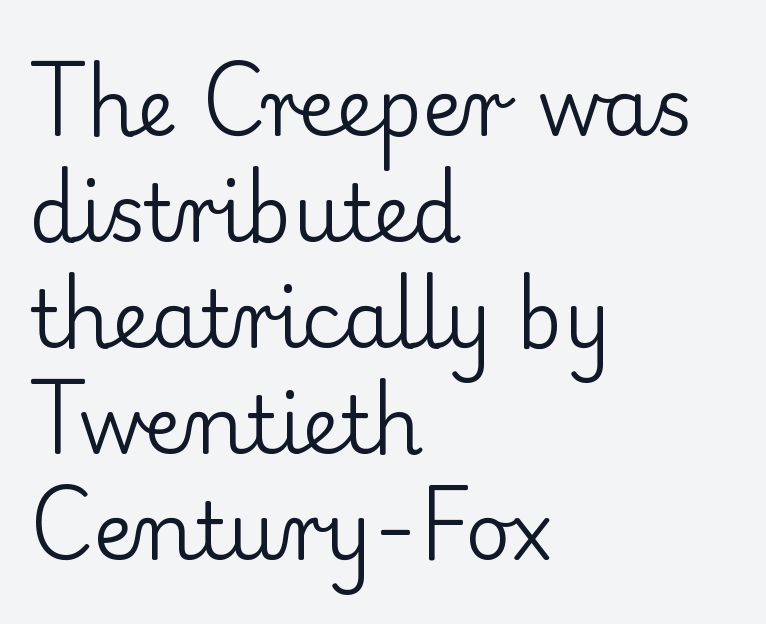
Q: Is the text bold? A: No.
Q: Is the text italic (slanted)? A: No, it is upright.
Q: Is the typeface a serif or a sans-serif typeface? A: Serif.
Q: Is the text underlined? A: No.
Q: How is the paragraph aligned? A: Left-aligned.
Q: Is the spacing between letters normal or unusually wide? A: Normal.
Q: Is the spacing between lines tight, normal or loose? A: Normal.
Q: Width (condensed, normal, or wide)? A: Normal.
Q: Stroke contrast? A: Low.
Q: x-height? A: Small.
Q: Monospaced? A: No.
